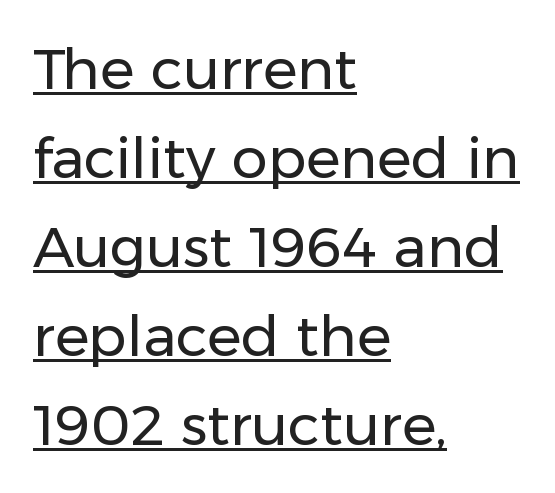
Q: Is the text bold? A: No.
Q: Is the text italic (slanted)? A: No, it is upright.
Q: Is the typeface a serif or a sans-serif typeface? A: Sans-serif.
Q: Is the text underlined? A: Yes.
Q: How is the paragraph aligned? A: Left-aligned.
Q: Is the spacing between letters normal or unusually wide? A: Normal.
Q: Is the spacing between lines tight, normal or loose? A: Normal.
Q: Width (condensed, normal, or wide)? A: Normal.
Q: Stroke contrast? A: Low.
Q: x-height? A: Medium.
Q: Monospaced? A: No.
